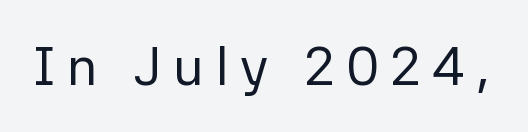
Q: Is the text bold? A: No.
Q: Is the text italic (slanted)? A: No, it is upright.
Q: Is the typeface a serif or a sans-serif typeface? A: Sans-serif.
Q: Is the text underlined? A: No.
Q: Is the spacing between letters normal or unusually wide? A: Unusually wide.
Q: Width (condensed, normal, or wide)? A: Normal.
Q: Stroke contrast? A: Low.
Q: x-height? A: Medium.
Q: Monospaced? A: No.
